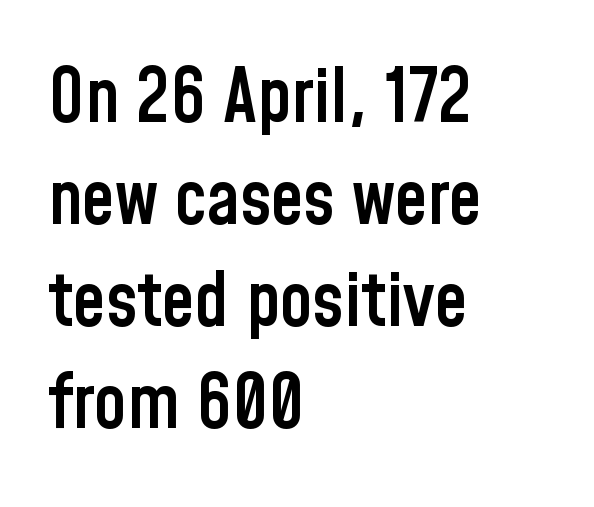
Q: Is the text bold? A: Semi-bold.
Q: Is the text italic (slanted)? A: No, it is upright.
Q: Is the typeface a serif or a sans-serif typeface? A: Sans-serif.
Q: Is the text underlined? A: No.
Q: How is the paragraph aligned? A: Left-aligned.
Q: Is the spacing between letters normal or unusually wide? A: Normal.
Q: Is the spacing between lines tight, normal or loose? A: Normal.
Q: Width (condensed, normal, or wide)? A: Condensed.
Q: Stroke contrast? A: Low.
Q: x-height? A: Medium.
Q: Monospaced? A: No.
